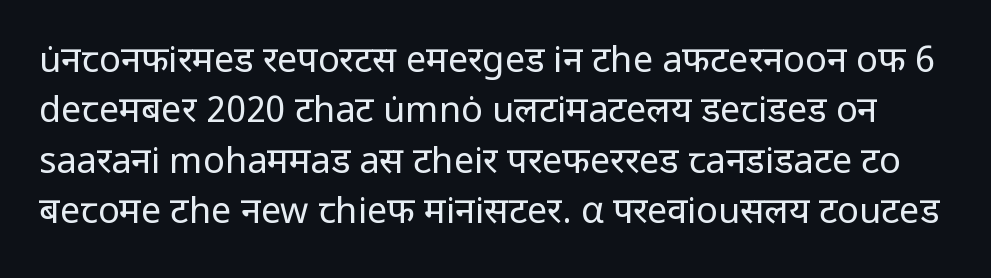
The image shows 36 px regular-weight sans-serif type, upright; set normal line spacing (1.4x), normal letter spacing, not underlined; low stroke contrast and a medium x-height.
